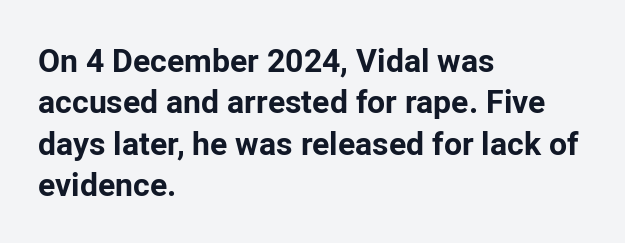
Q: Is the text bold? A: Yes.
Q: Is the text italic (slanted)? A: No, it is upright.
Q: Is the typeface a serif or a sans-serif typeface? A: Sans-serif.
Q: Is the text underlined? A: No.
Q: How is the paragraph aligned? A: Left-aligned.
Q: Is the spacing between letters normal or unusually wide? A: Normal.
Q: Is the spacing between lines tight, normal or loose? A: Normal.
Q: Width (condensed, normal, or wide)? A: Normal.
Q: Stroke contrast? A: Low.
Q: x-height? A: Medium.
Q: Monospaced? A: No.
